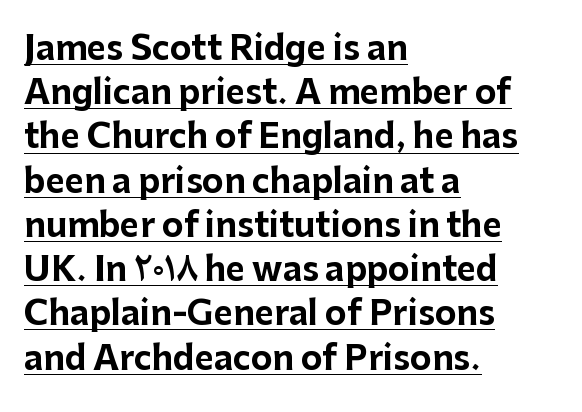
Q: Is the text bold? A: Yes.
Q: Is the text italic (slanted)? A: No, it is upright.
Q: Is the typeface a serif or a sans-serif typeface? A: Sans-serif.
Q: Is the text underlined? A: Yes.
Q: How is the paragraph aligned? A: Left-aligned.
Q: Is the spacing between letters normal or unusually wide? A: Normal.
Q: Is the spacing between lines tight, normal or loose? A: Normal.
Q: Width (condensed, normal, or wide)? A: Normal.
Q: Stroke contrast? A: Low.
Q: x-height? A: Medium.
Q: Monospaced? A: No.
